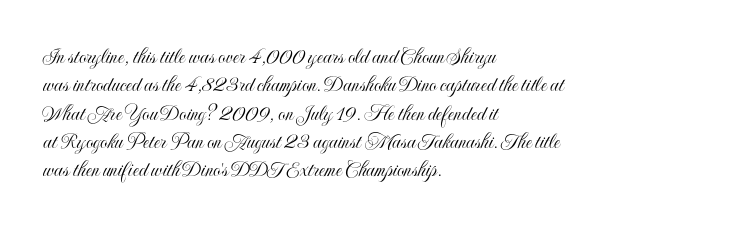
The image shows 23 px text type; set left-aligned, line spacing 1.23x, normal letter spacing, not underlined.
